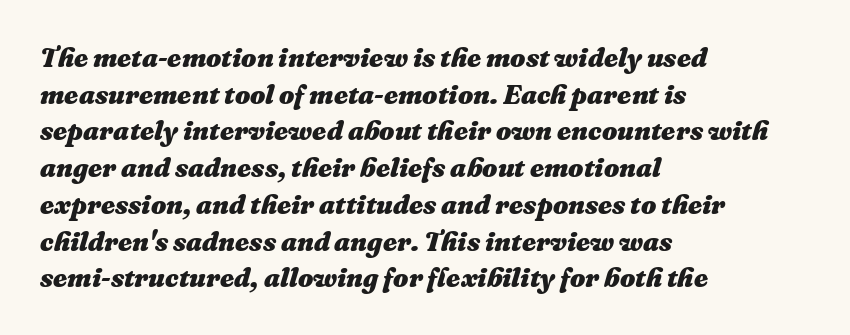
{"italic": "yes", "lean": "right", "slant_degrees": 16, "bold": "yes", "underline": "no", "align": "left", "line_spacing": "normal", "line_spacing_ratio": 1.36, "letter_spacing": "normal", "letter_spacing_em": 0.0, "glyph_px": 27}
